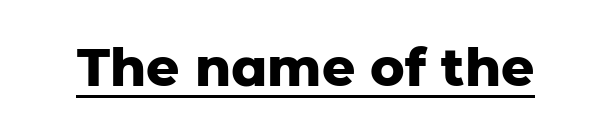
The image shows 52 px heavy sans-serif type, upright; set normal letter spacing, underlined; low stroke contrast and a medium x-height.
